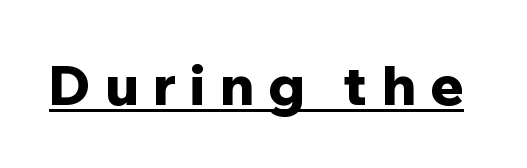
Here the designer chose a conventional face with non-uniform glyph widths. Nothing sits at the stroke ends, so this counts as sans-serif. In designer terms, the underline attribute is active on this setting. Spacing between characters has been opened up far beyond the box default. Chunky letters — that's bold for sure.
